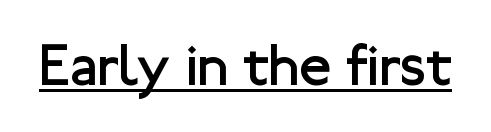
{"serif": "no", "italic": "no", "bold": "no", "weight": "regular", "width": "normal", "stroke_contrast": "low", "x_height": "medium", "monospaced": "no", "underline": "yes", "letter_spacing": "normal", "letter_spacing_em": 0.0, "glyph_px": 59}
